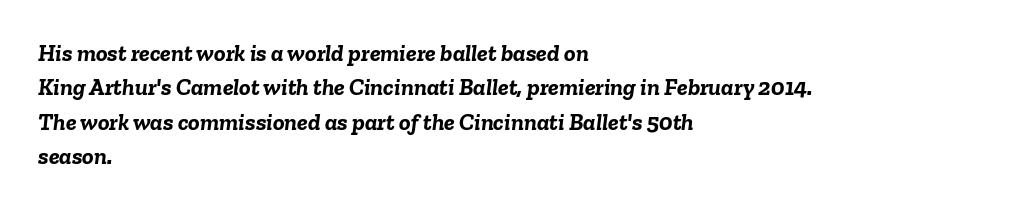
Q: Is the text bold? A: Yes.
Q: Is the text italic (slanted)? A: Yes, it leans right by about 6 degrees.
Q: Is the text underlined? A: No.
Q: How is the paragraph aligned? A: Left-aligned.
Q: Is the spacing between letters normal or unusually wide? A: Normal.
Q: Is the spacing between lines tight, normal or loose? A: Normal.
